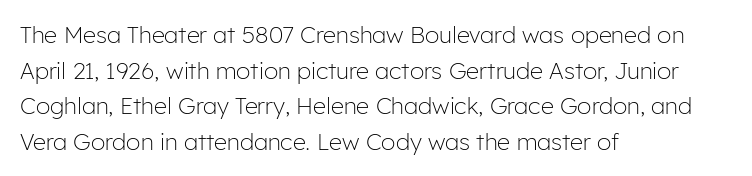
Baseline-to-baseline distance is the conventional proportion of letter height. The passage is arranged the way most books set body copy — flush left. The glyphs are unaccompanied by any horizontal stroke below them. The gaps between neighbouring characters are ordinary and unremarkable.
